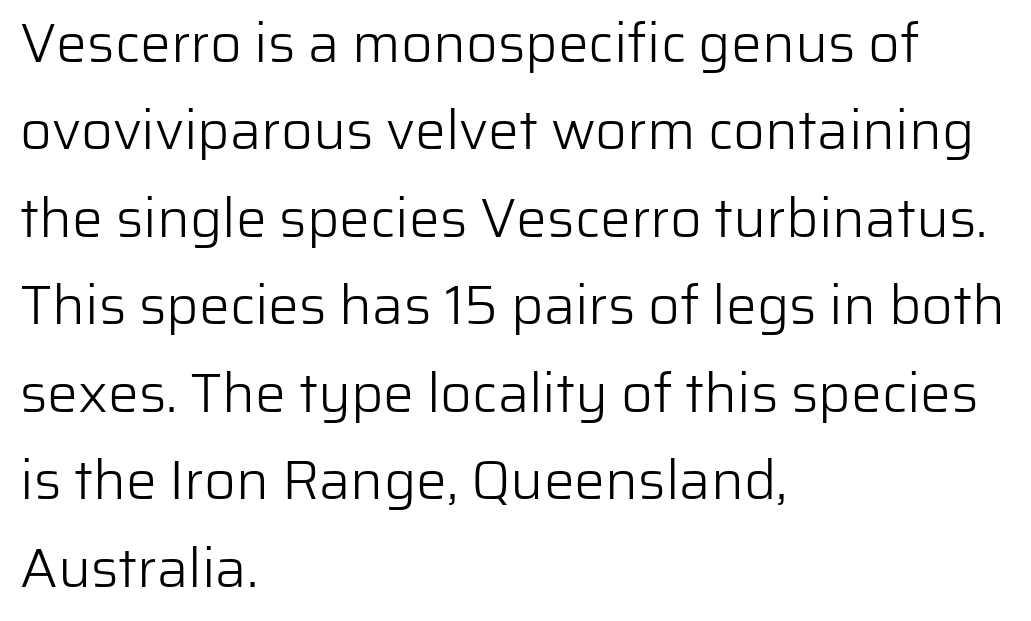
The rendering uses natural spacing where letterforms have individual widths. Look at the tracking — it's just the regular setting, nothing added. Style check: upright. Successive baselines arrive at the customary interval. Does the type have serifs? No, each stem ends abruptly.
